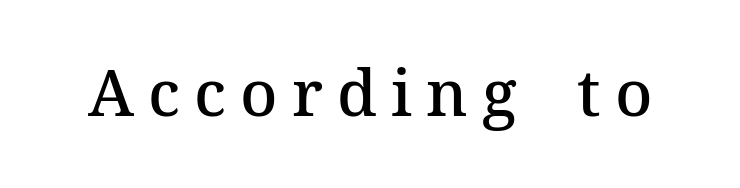
Q: Is the text bold? A: Semi-bold.
Q: Is the text italic (slanted)? A: No, it is upright.
Q: Is the typeface a serif or a sans-serif typeface? A: Serif.
Q: Is the text underlined? A: No.
Q: Is the spacing between letters normal or unusually wide? A: Unusually wide.
Q: Width (condensed, normal, or wide)? A: Normal.
Q: Stroke contrast? A: Medium.
Q: x-height? A: Medium.
Q: Monospaced? A: No.
